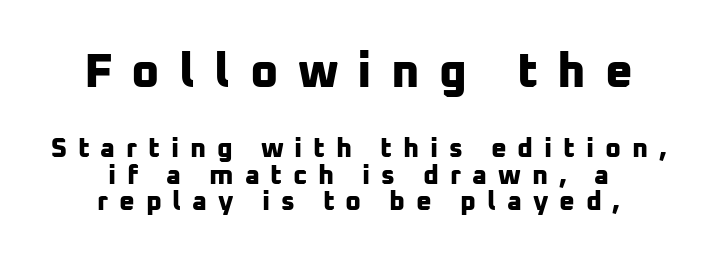
{"serif": "no", "bold": "yes", "weight": "bold", "width": "normal", "stroke_contrast": "low", "x_height": "medium", "monospaced": "no", "underline": "no", "align": "center", "line_spacing": "tight", "line_spacing_ratio": 0.99, "letter_spacing": "wide", "letter_spacing_em": 0.4, "larger_block": "first", "size_ratio": 1.78, "glyph_px": 48}
